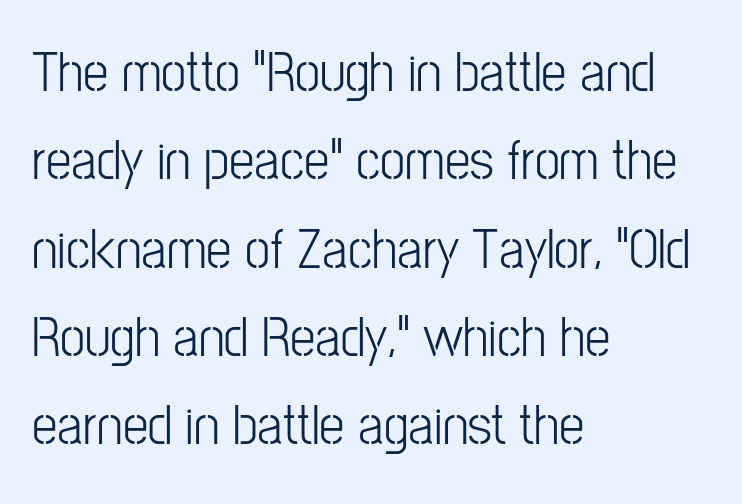
{"serif": "no", "italic": "no", "bold": "no", "weight": "light", "width": "condensed", "stroke_contrast": "low", "x_height": "medium", "monospaced": "no", "underline": "no", "align": "left", "line_spacing": "normal", "line_spacing_ratio": 1.55, "letter_spacing": "normal", "letter_spacing_em": 0.0, "glyph_px": 57}
